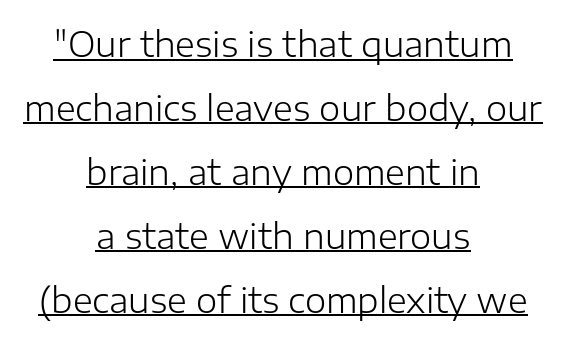
{"serif": "no", "italic": "no", "bold": "no", "weight": "light", "width": "normal", "stroke_contrast": "low", "x_height": "medium", "monospaced": "no", "underline": "yes", "align": "center", "line_spacing_ratio": 1.88, "letter_spacing": "normal", "letter_spacing_em": 0.0, "glyph_px": 34}
